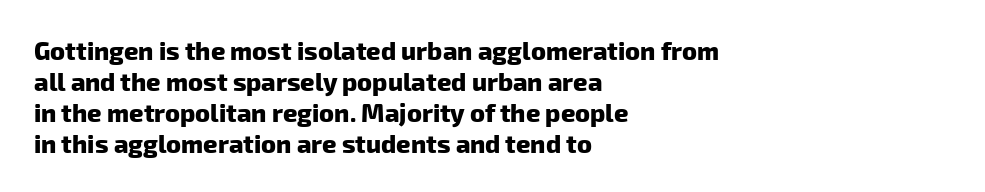
The image shows 25 px bold type; set left-aligned, line spacing 1.24x, normal letter spacing, not underlined.
